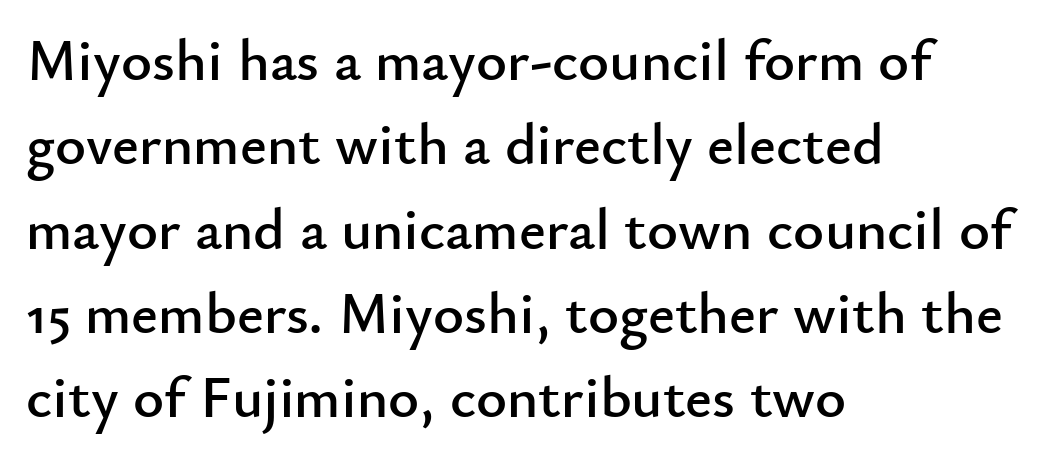
The passage shown is typed in a proportional face where columns would drift. Words appear dense and cohesive because spacing is normal. These lines sit exactly where default settings would place them. Nope, not italic — everything's standing straight. Beneath every word, the page is bare. The passage shown is typeset with a sans-serif family.
